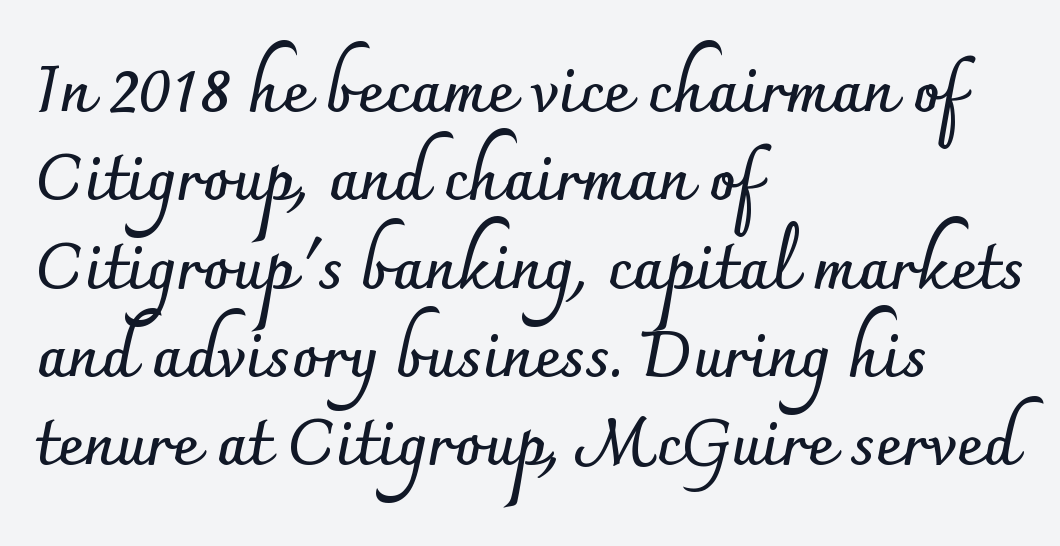
{"serif": "no", "bold": "yes", "weight": "semibold", "width": "normal", "stroke_contrast": "low", "x_height": "small", "monospaced": "no", "underline": "no", "align": "left", "line_spacing": "normal", "line_spacing_ratio": 1.38, "letter_spacing": "normal", "letter_spacing_em": 0.0, "glyph_px": 64}
